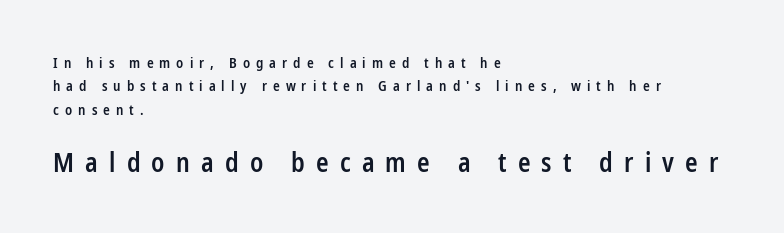
Line starts are locked; line ends wander. The area under the type is left untouched. Style check: upright. Size hierarchy here favors the trailing block over the leading one. Whoever set this chose a conventional vertical rhythm.
